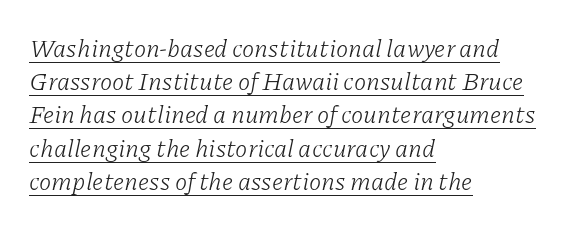
Counters stay open thanks to moderate or lighter strokes. Where is the straight margin? On the left. This sample uses an oblique cut, with every glyph tilted off the vertical. Does a line run under the words? Yes, clearly. In terms of letterspacing, this is plain default setting. The line-height multiplier appears to be the usual default.
